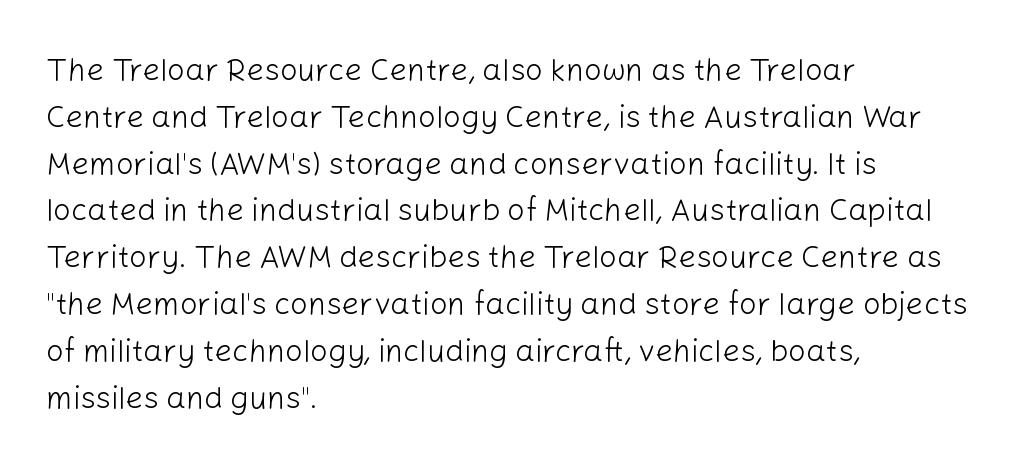
The image shows 31 px light sans-serif type, upright; set left-aligned, normal line spacing (1.51x), normal letter spacing, not underlined; low stroke contrast and a medium x-height.
